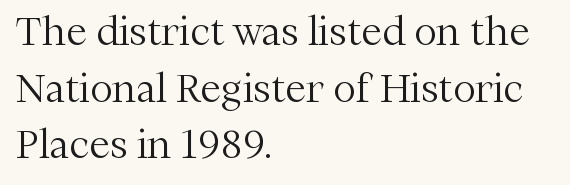
The ragged edge is on the right, which tells us the setting is flush left. Default kerning and tracking; the words read as compact shapes. Each letter's strokes conclude with small projecting serifs. Note the varied advance widths — an 'i' is clearly narrower than an 'm'.
